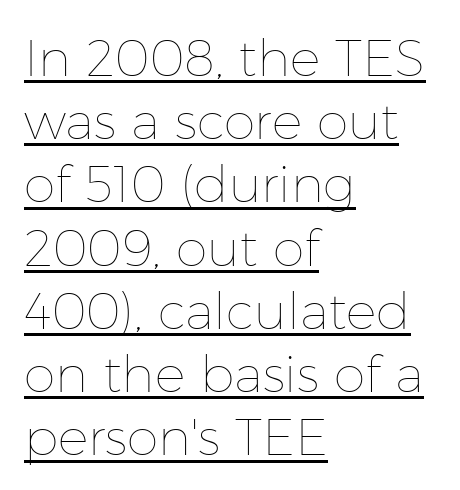
{"italic": "no", "bold": "no", "weight": "thin", "width": "normal", "stroke_contrast": "low", "x_height": "medium", "monospaced": "no", "underline": "yes", "align": "left", "line_spacing_ratio": 1.24, "letter_spacing": "normal", "letter_spacing_em": 0.0, "glyph_px": 51}
